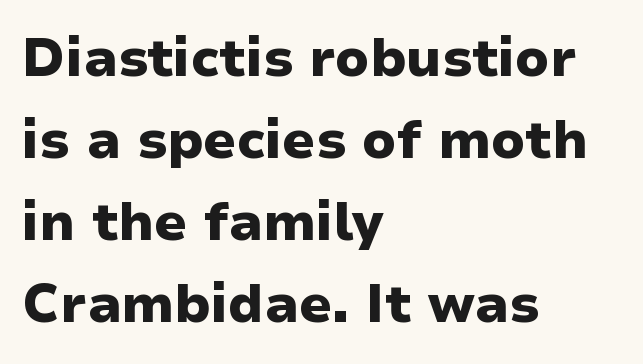
{"serif": "no", "italic": "no", "bold": "yes", "weight": "heavy", "width": "normal", "stroke_contrast": "low", "x_height": "medium", "monospaced": "no", "underline": "no", "align": "left", "line_spacing": "normal", "line_spacing_ratio": 1.55, "letter_spacing": "normal", "letter_spacing_em": 0.0, "glyph_px": 53}
